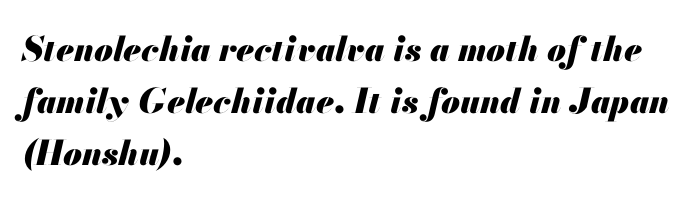
The image shows 34 px heavy type, italic (leaning right); set left-aligned, normal line spacing (1.53x), normal letter spacing, not underlined; medium stroke contrast and a small x-height.
